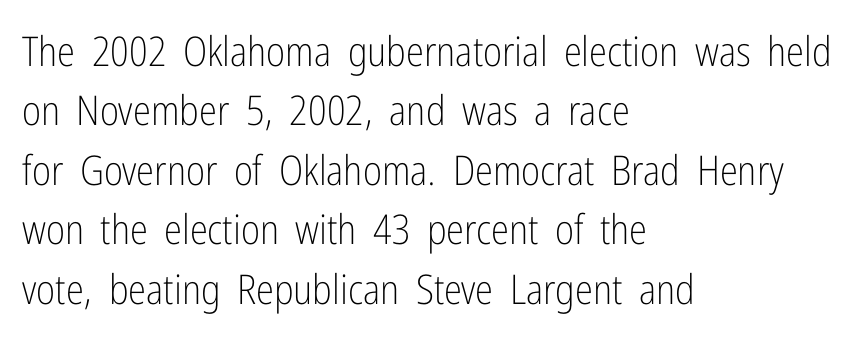
Q: Is the text bold? A: No.
Q: Is the text italic (slanted)? A: No, it is upright.
Q: Is the typeface a serif or a sans-serif typeface? A: Sans-serif.
Q: Is the text underlined? A: No.
Q: How is the paragraph aligned? A: Left-aligned.
Q: Is the spacing between letters normal or unusually wide? A: Normal.
Q: Is the spacing between lines tight, normal or loose? A: Normal.
Q: Width (condensed, normal, or wide)? A: Condensed.
Q: Stroke contrast? A: Low.
Q: x-height? A: Medium.
Q: Monospaced? A: No.
